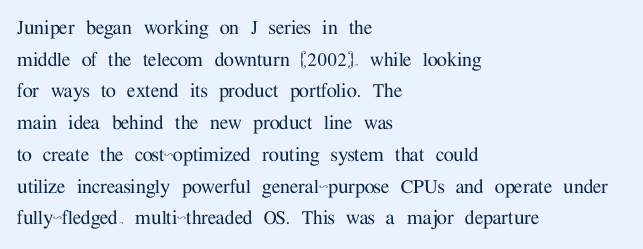
{"italic": "no", "underline": "no", "align": "left", "line_spacing": "normal", "line_spacing_ratio": 1.38, "letter_spacing": "normal", "letter_spacing_em": 0.0, "glyph_px": 23}
